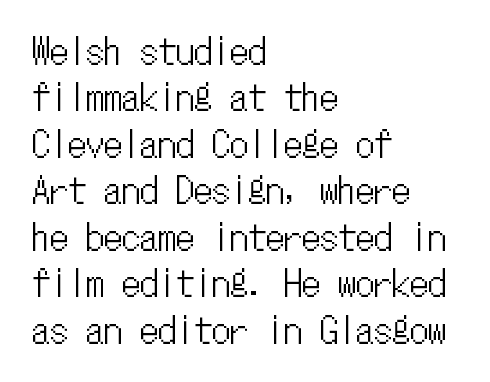
The image shows 36 px condensed type, upright, monospaced; set left-aligned, normal line spacing (1.29x), normal letter spacing, not underlined; low stroke contrast and a medium x-height.
